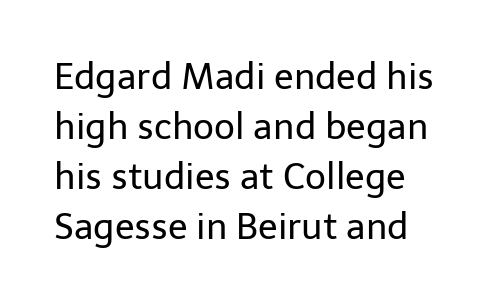
The image shows 36 px regular-weight sans-serif type, upright; set normal line spacing (1.39x), normal letter spacing, not underlined; low stroke contrast and a medium x-height.
